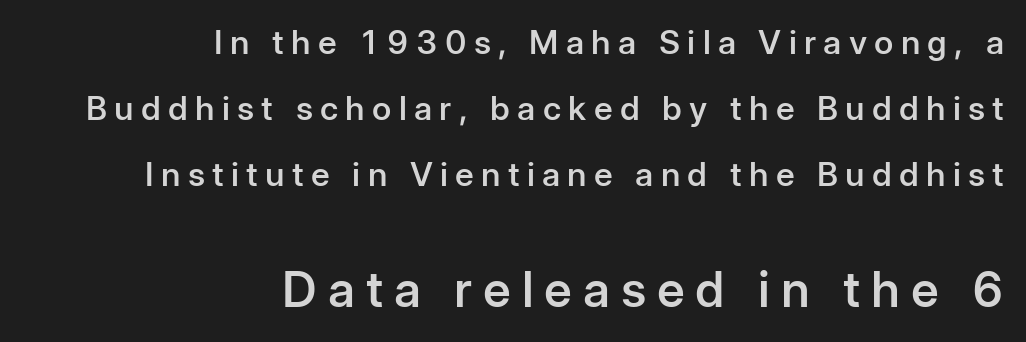
Q: Is the text bold? A: Semi-bold.
Q: Is the text italic (slanted)? A: No, it is upright.
Q: Is the typeface a serif or a sans-serif typeface? A: Sans-serif.
Q: Is the text underlined? A: No.
Q: How is the paragraph aligned? A: Right-aligned.
Q: Is the spacing between letters normal or unusually wide? A: Unusually wide.
Q: Is the spacing between lines tight, normal or loose? A: Loose.
Q: Which block of text is set in a larger size, the first (top) or the second (bottom)? A: The second (bottom) one.
Q: Width (condensed, normal, or wide)? A: Normal.
Q: Stroke contrast? A: Low.
Q: x-height? A: Medium.
Q: Monospaced? A: No.
